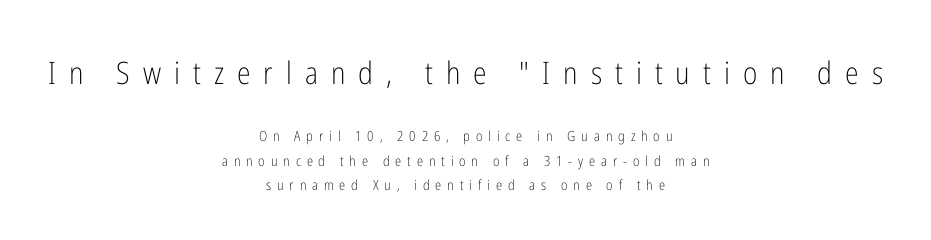
The image shows 31 px light, condensed sans-serif type, upright; set centered, line spacing 1.73x, unusually wide letter spacing (+0.42 em), not underlined; the first (top) block is 2.21x larger; low stroke contrast and a medium x-height.
